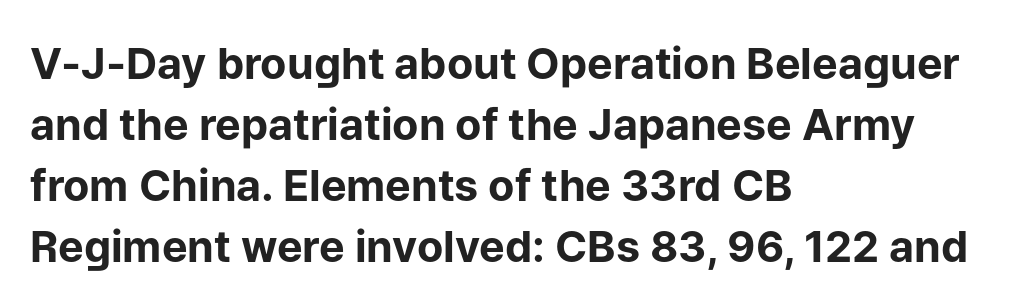
Looks like regular typesetting: each glyph gets only the width it needs. Summary of weight: heavy, a full bold. Each line starts at the same left margin while the right side varies. How would I describe the line gaps? Plain and ordinary.
